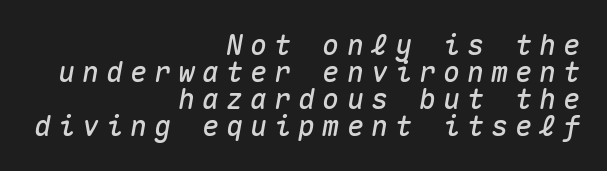
{"italic": "yes", "lean": "right", "slant_degrees": 10, "width": "normal", "stroke_contrast": "medium", "x_height": "medium", "monospaced": "yes", "underline": "no", "align": "right", "line_spacing": "tight", "line_spacing_ratio": 0.96, "letter_spacing": "wide", "letter_spacing_em": 0.26, "glyph_px": 28}
